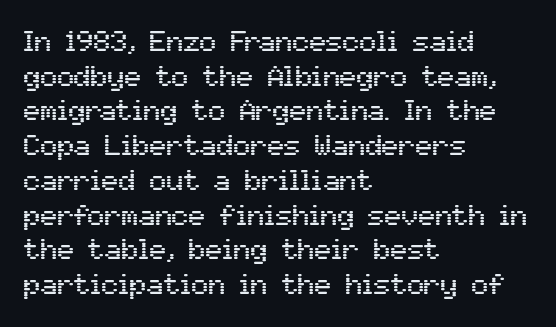
Q: Is the text italic (slanted)? A: No, it is upright.
Q: Is the typeface a serif or a sans-serif typeface? A: Sans-serif.
Q: Is the text underlined? A: No.
Q: How is the paragraph aligned? A: Left-aligned.
Q: Is the spacing between letters normal or unusually wide? A: Normal.
Q: Width (condensed, normal, or wide)? A: Normal.
Q: Stroke contrast? A: Medium.
Q: x-height? A: Medium.
Q: Monospaced? A: No.
